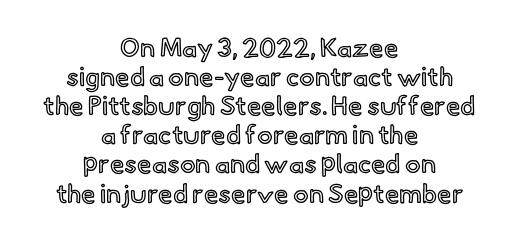
{"italic": "no", "underline": "no", "align": "center", "line_spacing": "tight", "line_spacing_ratio": 1.12, "letter_spacing": "normal", "letter_spacing_em": 0.0, "glyph_px": 26}
